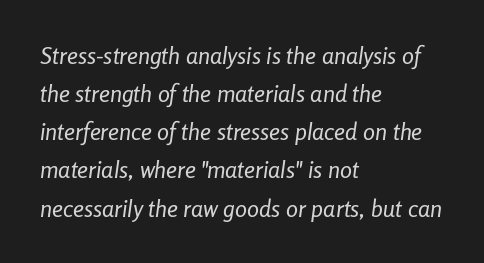
The space beneath each line is pristine and unruled. Unbolded letterforms with no extra heft. No extra tracking has been applied to these lines. Does the leading feel generous? No, just average. Is the type slanted? Yes — the strokes lean at a clear angle.
